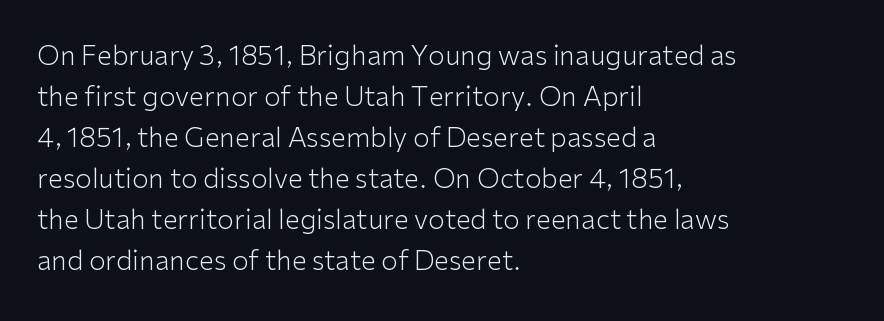
On a weight scale, this lands at 450 or below. The passage shown has conventional tracking throughout. A normal amount of white space separates one row of letters from the next. The rag falls on the right side of this text block.
